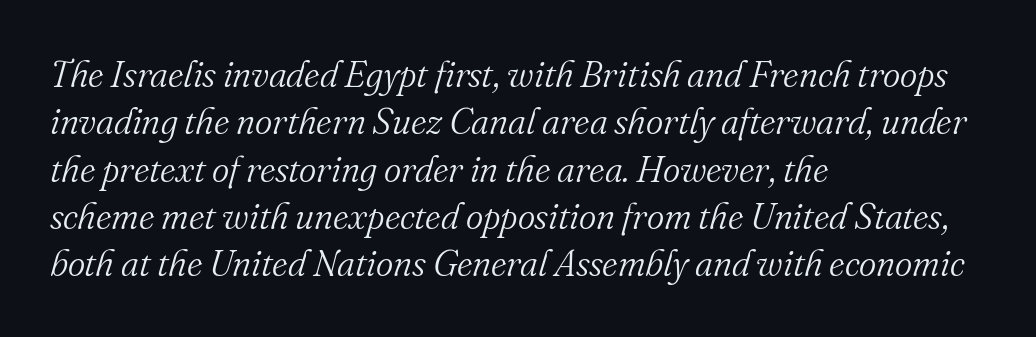
The image shows 37 px light serif type, italic (leaning right); set left-aligned, normal line spacing (1.28x), normal letter spacing, not underlined; medium stroke contrast and a small x-height.
